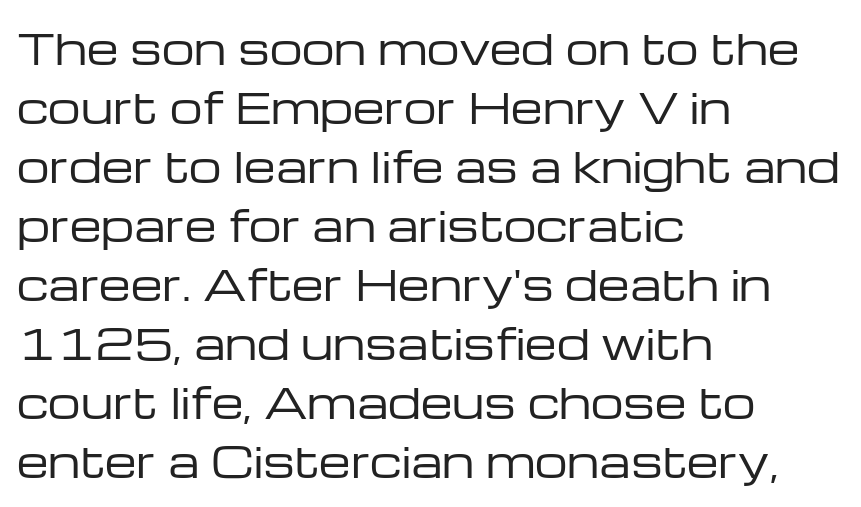
Q: Is the text bold? A: No.
Q: Is the text italic (slanted)? A: No, it is upright.
Q: Is the typeface a serif or a sans-serif typeface? A: Sans-serif.
Q: Is the text underlined? A: No.
Q: How is the paragraph aligned? A: Left-aligned.
Q: Is the spacing between letters normal or unusually wide? A: Normal.
Q: Is the spacing between lines tight, normal or loose? A: Normal.
Q: Width (condensed, normal, or wide)? A: Wide.
Q: Stroke contrast? A: Low.
Q: x-height? A: Medium.
Q: Monospaced? A: No.
